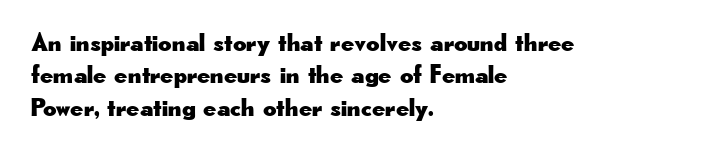
These lines sit exactly where default settings would place them. The letters stand upright; this is a roman face. Typeset ragged right — the left edge is the straight one. Just letters on the line, the space beneath them empty. Caption: standard tracking, unaltered.
